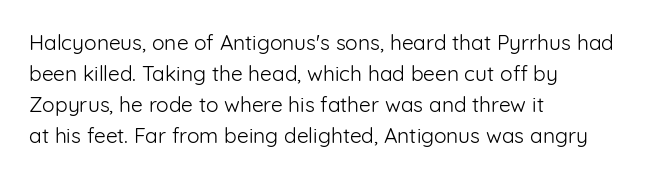
{"italic": "no", "bold": "no", "underline": "no", "align": "left", "line_spacing": "normal", "line_spacing_ratio": 1.47, "letter_spacing": "normal", "letter_spacing_em": 0.0, "glyph_px": 21}
